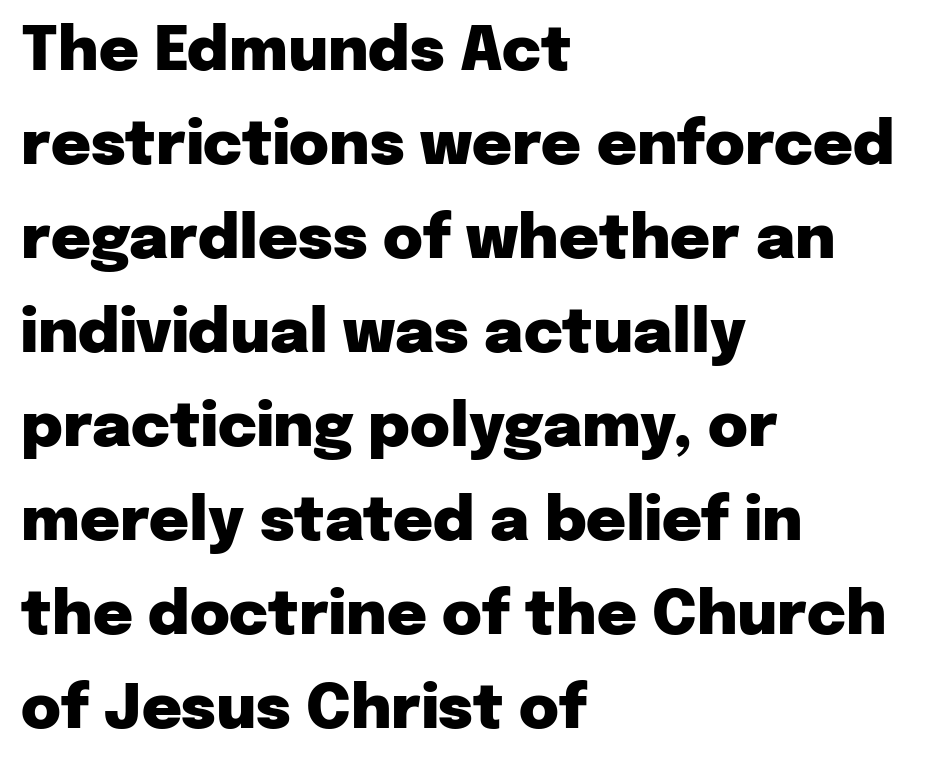
Q: Is the text bold? A: Yes.
Q: Is the text italic (slanted)? A: No, it is upright.
Q: Is the typeface a serif or a sans-serif typeface? A: Sans-serif.
Q: Is the text underlined? A: No.
Q: How is the paragraph aligned? A: Left-aligned.
Q: Is the spacing between letters normal or unusually wide? A: Normal.
Q: Is the spacing between lines tight, normal or loose? A: Normal.
Q: Width (condensed, normal, or wide)? A: Normal.
Q: Stroke contrast? A: Low.
Q: x-height? A: Medium.
Q: Monospaced? A: No.
